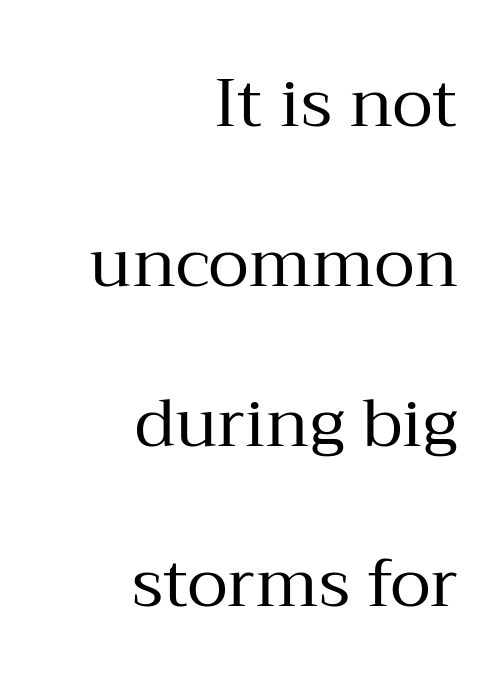
Q: Is the text bold? A: No.
Q: Is the text italic (slanted)? A: No, it is upright.
Q: Is the typeface a serif or a sans-serif typeface? A: Serif.
Q: Is the text underlined? A: No.
Q: How is the paragraph aligned? A: Right-aligned.
Q: Is the spacing between letters normal or unusually wide? A: Normal.
Q: Is the spacing between lines tight, normal or loose? A: Loose.
Q: Width (condensed, normal, or wide)? A: Normal.
Q: Stroke contrast? A: Medium.
Q: x-height? A: Medium.
Q: Monospaced? A: No.
